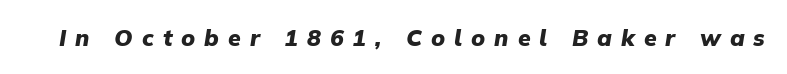
Q: Is the text bold? A: Yes.
Q: Is the text italic (slanted)? A: Yes, it leans right by about 9 degrees.
Q: Is the text underlined? A: No.
Q: Is the spacing between letters normal or unusually wide? A: Unusually wide.
